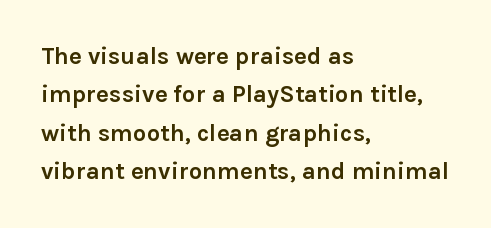
Check the space under the baseline: it is left empty. A classic flush-left, rag-right setting is used for this passage. These lines sit exactly where default settings would place them. Students, note that the glyphs here touch the page at normal intervals. The type sits square on the baseline with zero lean.
